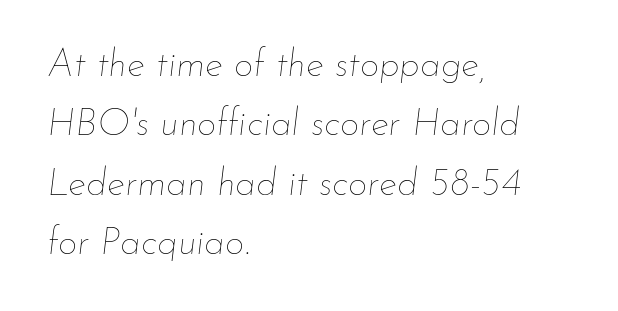
These lines keep a tight, regular rhythm from letter to letter. Compared with a centered layout, this one pins lines to the left instead. The space directly below the letters is spotless. The face used here is proportionally spaced, like ordinary book or web type.
